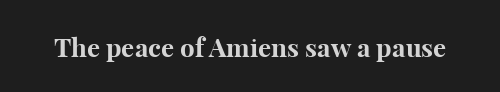
Q: Is the text bold? A: Yes.
Q: Is the text italic (slanted)? A: No, it is upright.
Q: Is the text underlined? A: No.
Q: Is the spacing between letters normal or unusually wide? A: Normal.
